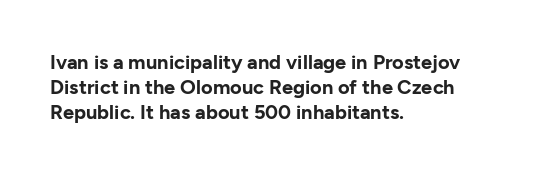
{"italic": "no", "bold": "yes", "underline": "no", "align": "left", "line_spacing": "normal", "line_spacing_ratio": 1.26, "letter_spacing": "normal", "letter_spacing_em": 0.0, "glyph_px": 20}
